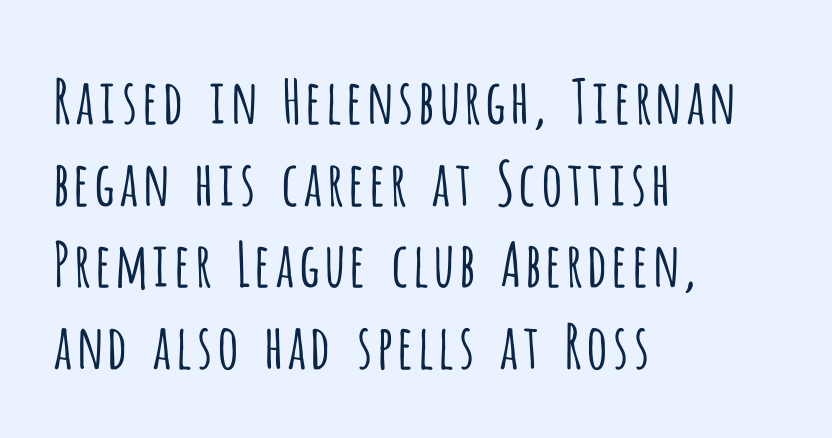
Q: Is the text bold? A: No.
Q: Is the text italic (slanted)? A: No, it is upright.
Q: Is the typeface a serif or a sans-serif typeface? A: Sans-serif.
Q: Is the text underlined? A: No.
Q: How is the paragraph aligned? A: Left-aligned.
Q: Is the spacing between letters normal or unusually wide? A: Normal.
Q: Is the spacing between lines tight, normal or loose? A: Normal.
Q: Width (condensed, normal, or wide)? A: Condensed.
Q: Stroke contrast? A: Low.
Q: x-height? A: Large.
Q: Monospaced? A: No.
